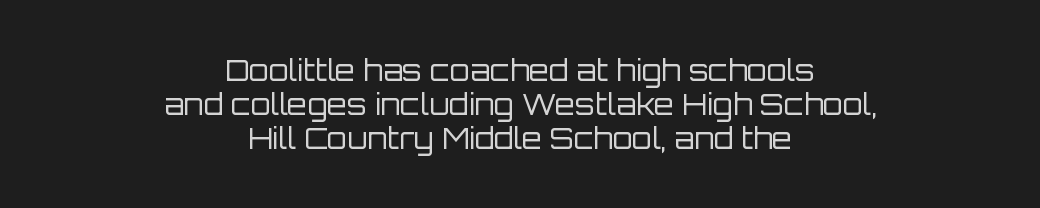
The image shows 29 px regular-weight sans-serif type, upright; set centered, line spacing 1.17x, normal letter spacing, not underlined; low stroke contrast and a large x-height.
